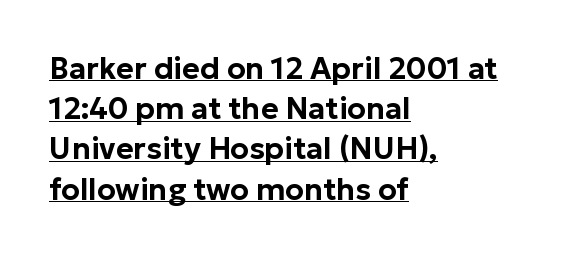
Ordinary non-slanted type is in use. This block has exactly the height ordinary leading produces. What stands out about the letter spacing? Nothing — it is the standard amount. Do the characters align in a grid? No, the font is proportional. Underlined type.
